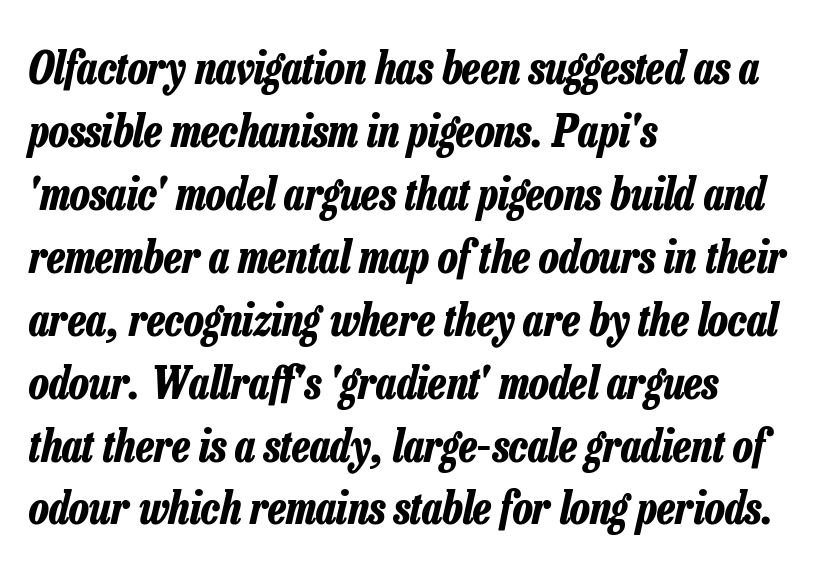
{"italic": "yes", "lean": "right", "slant_degrees": 13, "bold": "yes", "weight": "bold", "width": "condensed", "stroke_contrast": "low", "x_height": "medium", "monospaced": "no", "underline": "no", "align": "left", "line_spacing": "normal", "line_spacing_ratio": 1.43, "letter_spacing": "normal", "letter_spacing_em": 0.0, "glyph_px": 44}
